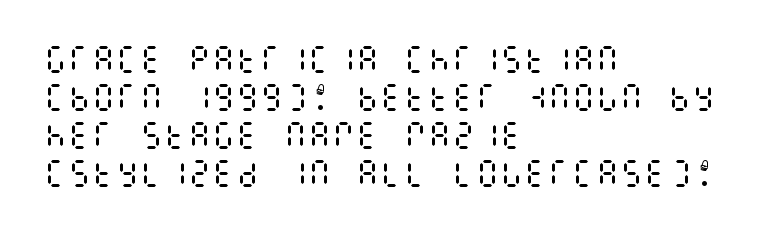
Honestly, the letter spacing is just normal — you wouldn't notice it. Characters remain perfectly vertical along every line. Heft: none added — not bold. Where is the straight margin? On the left. The gap between lines stays unmarked. Vertically, the passage feels balanced, rows spaced as you'd expect.
